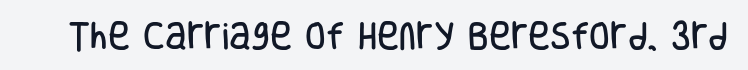
Q: Is the text italic (slanted)? A: No, it is upright.
Q: Is the typeface a serif or a sans-serif typeface? A: Sans-serif.
Q: Is the text underlined? A: No.
Q: Is the spacing between letters normal or unusually wide? A: Normal.
Q: Width (condensed, normal, or wide)? A: Condensed.
Q: Stroke contrast? A: Low.
Q: x-height? A: Large.
Q: Monospaced? A: No.
